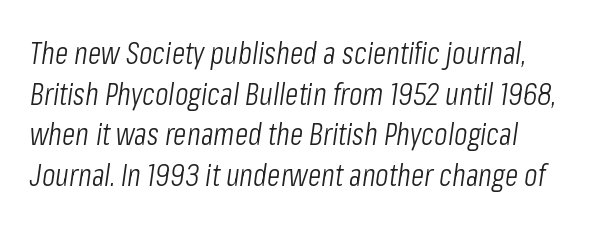
Q: Is the text bold? A: No.
Q: Is the text italic (slanted)? A: Yes, it leans right by about 8 degrees.
Q: Is the text underlined? A: No.
Q: How is the paragraph aligned? A: Left-aligned.
Q: Is the spacing between letters normal or unusually wide? A: Normal.
Q: Is the spacing between lines tight, normal or loose? A: Normal.
Q: Width (condensed, normal, or wide)? A: Condensed.
Q: Stroke contrast? A: Low.
Q: x-height? A: Medium.
Q: Monospaced? A: No.
